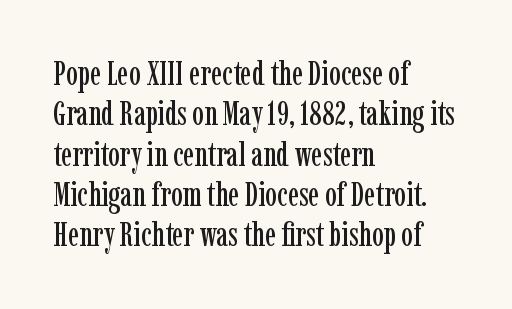
{"serif": "yes", "italic": "no", "width": "condensed", "stroke_contrast": "low", "x_height": "medium", "monospaced": "no", "underline": "no", "align": "left", "line_spacing_ratio": 1.22, "letter_spacing": "normal", "letter_spacing_em": 0.0, "glyph_px": 33}
